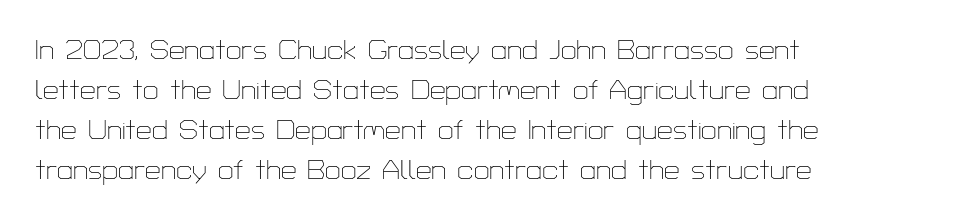
The image shows 28 px thin sans-serif type, upright; set left-aligned, normal line spacing (1.43x), normal letter spacing, not underlined; low stroke contrast and a medium x-height.
